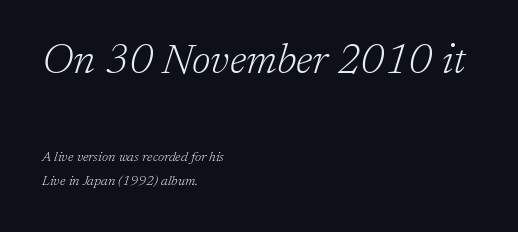
{"serif": "yes", "italic": "yes", "lean": "right", "slant_degrees": 17, "bold": "no", "weight": "light", "width": "normal", "stroke_contrast": "low", "x_height": "medium", "monospaced": "no", "underline": "no", "align": "left", "line_spacing_ratio": 1.76, "letter_spacing": "normal", "letter_spacing_em": 0.0, "larger_block": "first", "size_ratio": 3.0, "glyph_px": 42}
